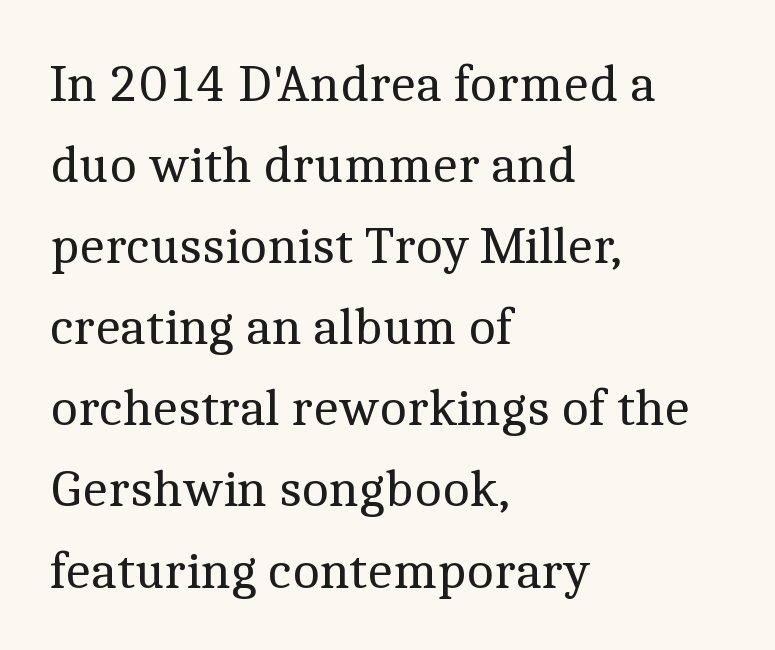
The zone under the glyphs is completely vacant. Rows of type keep a routine distance in the vertical direction. The ragged edge is on the right, which tells us the setting is flush left. Does extra space separate the letters? No, they use regular spacing.
